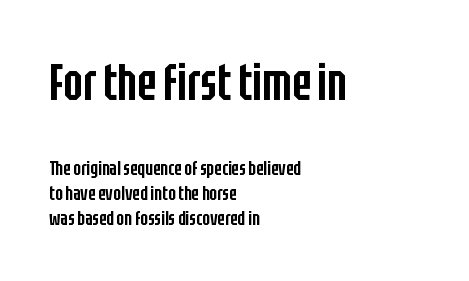
The image shows 51 px semibold, condensed sans-serif type, upright; set left-aligned, normal line spacing (1.27x), normal letter spacing, not underlined; the first (top) block is 2.55x larger; low stroke contrast and a large x-height.
